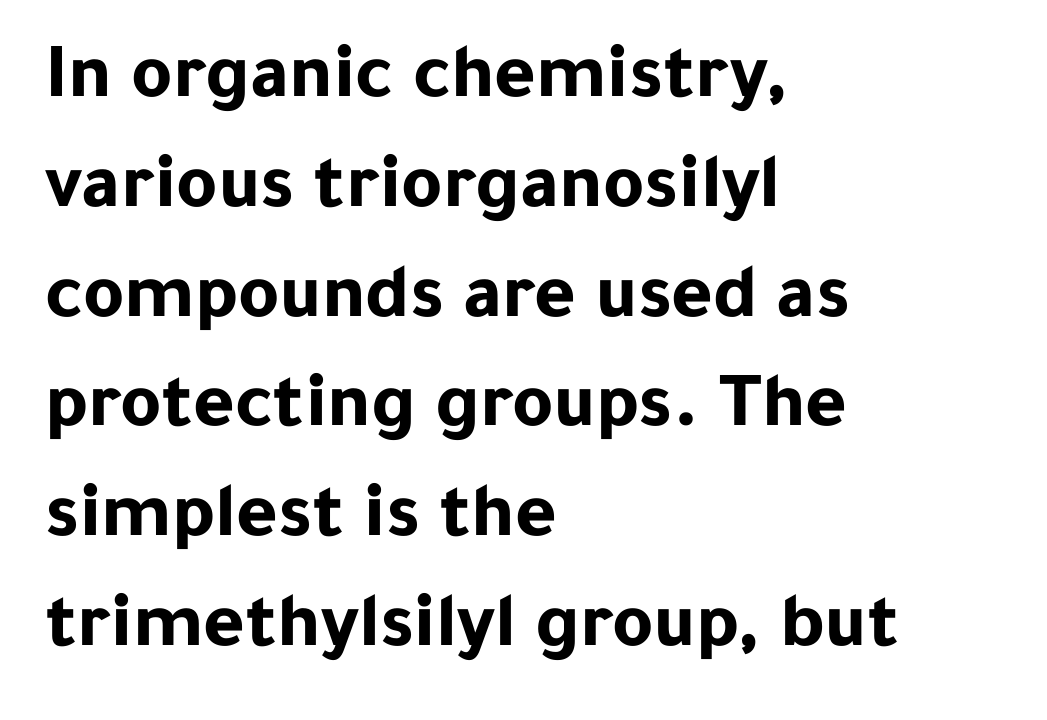
Q: Is the text bold? A: Yes.
Q: Is the text italic (slanted)? A: No, it is upright.
Q: Is the typeface a serif or a sans-serif typeface? A: Sans-serif.
Q: Is the text underlined? A: No.
Q: How is the paragraph aligned? A: Left-aligned.
Q: Is the spacing between letters normal or unusually wide? A: Normal.
Q: Is the spacing between lines tight, normal or loose? A: Normal.
Q: Width (condensed, normal, or wide)? A: Normal.
Q: Stroke contrast? A: Low.
Q: x-height? A: Medium.
Q: Monospaced? A: No.
